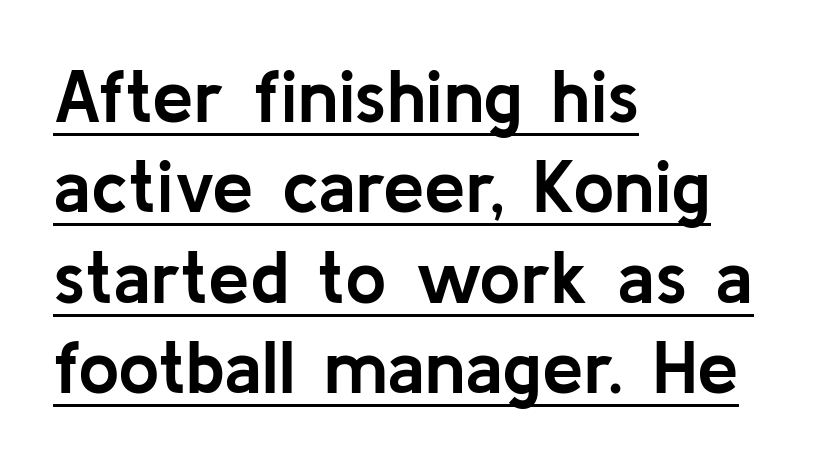
The image shows 74 px semibold sans-serif type, upright; set left-aligned, line spacing 1.22x, normal letter spacing, underlined; low stroke contrast and a medium x-height.
